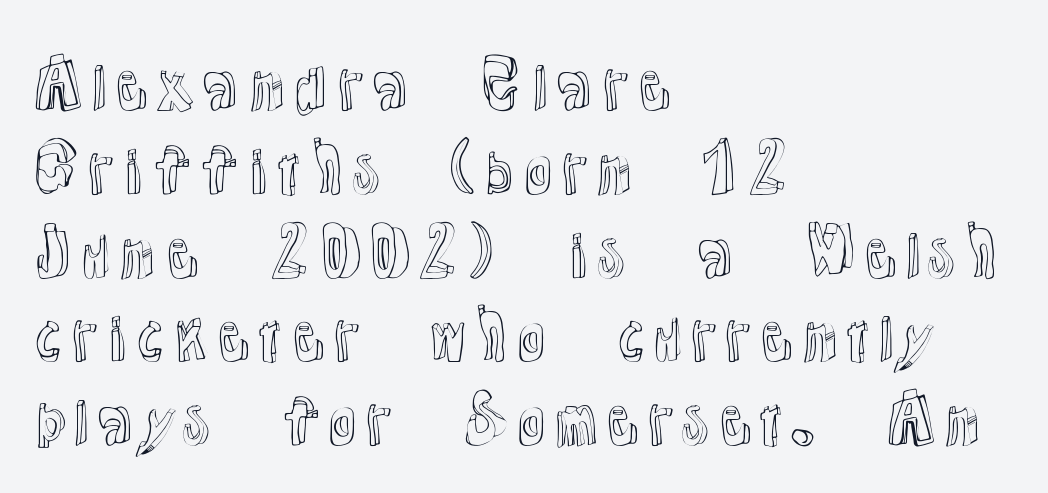
Q: Is the text italic (slanted)? A: No, it is upright.
Q: Is the text underlined? A: No.
Q: How is the paragraph aligned? A: Left-aligned.
Q: Is the spacing between letters normal or unusually wide? A: Normal.
Q: Is the spacing between lines tight, normal or loose? A: Normal.
Q: Width (condensed, normal, or wide)? A: Normal.
Q: x-height? A: Medium.
Q: Monospaced? A: No.
